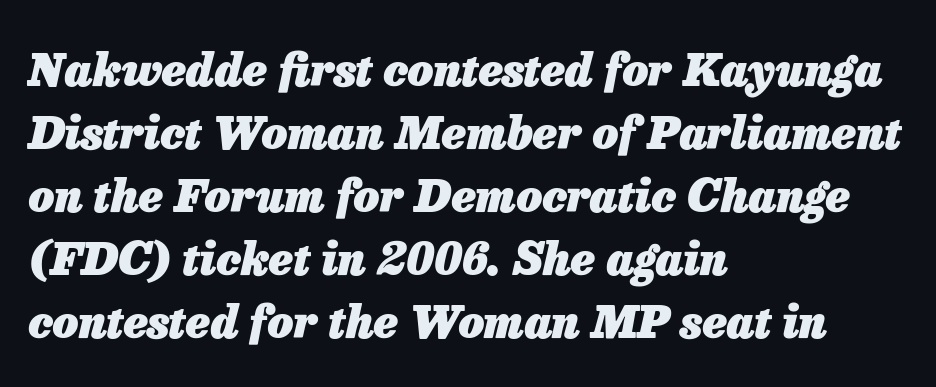
Successive baselines arrive at the customary interval. Proportional: the letters do not fall into vertical columns. When letters slant like this, we call the style italic. The compositor pushed each line to the left boundary. The rendering uses a bold face; every stroke is thick and dark. Does extra space separate the letters? No, they use regular spacing.
